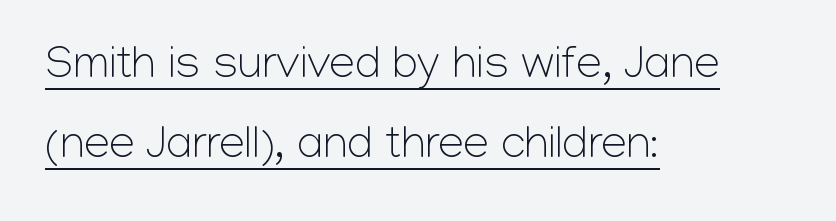
The image shows 46 px light sans-serif type, upright; set left-aligned, line spacing 1.74x, normal letter spacing, underlined; low stroke contrast and a medium x-height.
